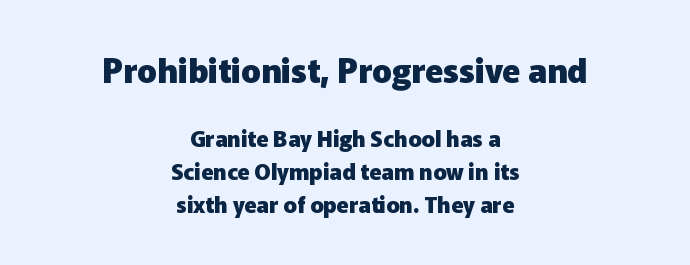
The designer gave the opening block more size than the closing block. Check where the strokes stop: nothing finishes them off — pure sans. Think of a printed novel: that variable character pitch is what you see here. A typesetter would mark this as roman, not italic. Plenty of ink on the page — the face is bold.
